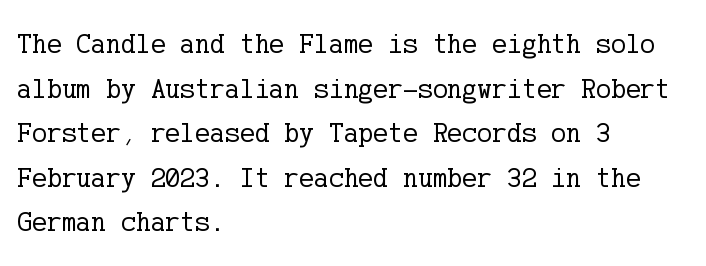
{"serif": "yes", "italic": "no", "bold": "no", "weight": "regular", "width": "normal", "stroke_contrast": "low", "x_height": "medium", "underline": "no", "align": "left", "line_spacing": "normal", "line_spacing_ratio": 1.59, "letter_spacing": "normal", "letter_spacing_em": 0.0, "glyph_px": 28}
